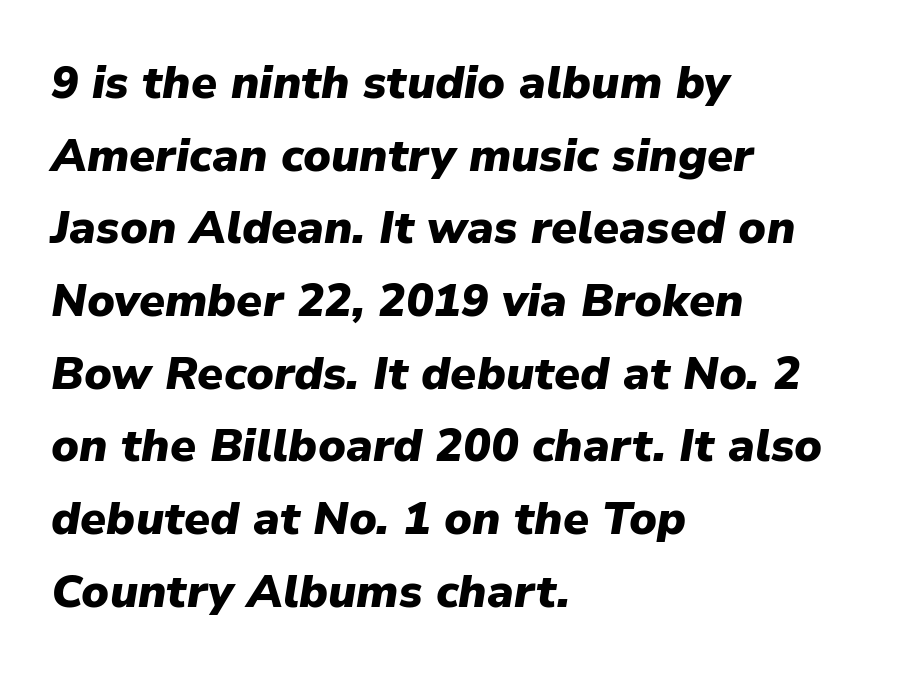
Q: Is the text bold? A: Yes.
Q: Is the text italic (slanted)? A: Yes, it leans right by about 9 degrees.
Q: Is the text underlined? A: No.
Q: How is the paragraph aligned? A: Left-aligned.
Q: Is the spacing between letters normal or unusually wide? A: Normal.
Q: Is the spacing between lines tight, normal or loose? A: Normal.
Q: Width (condensed, normal, or wide)? A: Normal.
Q: Stroke contrast? A: Low.
Q: x-height? A: Medium.
Q: Monospaced? A: No.
